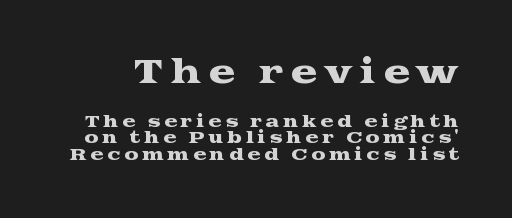
{"serif": "yes", "italic": "no", "width": "wide", "stroke_contrast": "medium", "x_height": "medium", "monospaced": "no", "underline": "no", "line_spacing": "tight", "line_spacing_ratio": 1.03, "letter_spacing": "wide", "letter_spacing_em": 0.22, "larger_block": "first", "size_ratio": 2.0, "glyph_px": 32}
